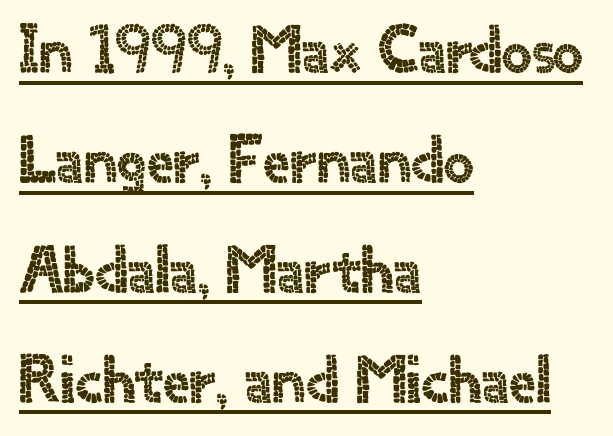
The image shows 67 px sans-serif type, upright; set left-aligned, normal line spacing (1.64x), normal letter spacing, underlined; a small x-height.
